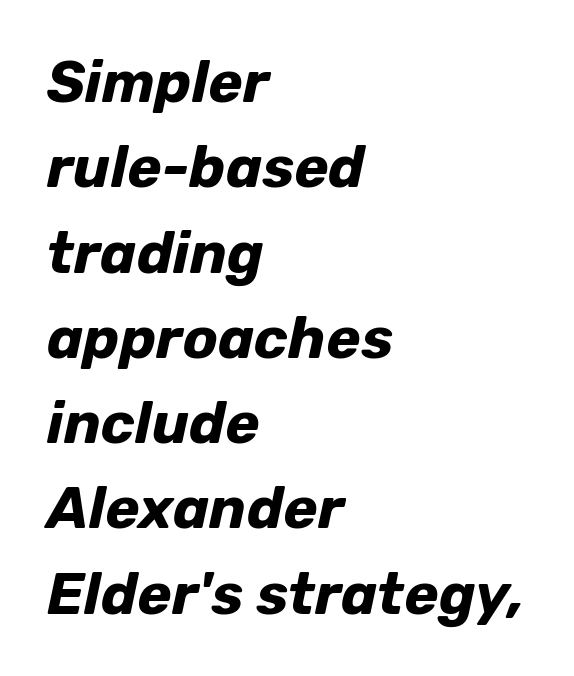
The image shows 58 px bold type, italic (leaning right); set left-aligned, normal line spacing (1.47x), normal letter spacing, not underlined; low stroke contrast and a medium x-height.
